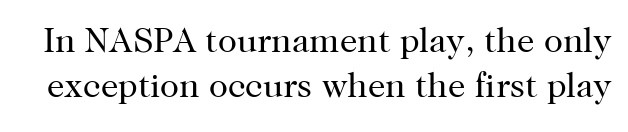
Q: Is the text bold? A: No.
Q: Is the text italic (slanted)? A: No, it is upright.
Q: Is the typeface a serif or a sans-serif typeface? A: Serif.
Q: Is the text underlined? A: No.
Q: Is the spacing between letters normal or unusually wide? A: Normal.
Q: Is the spacing between lines tight, normal or loose? A: Normal.
Q: Width (condensed, normal, or wide)? A: Normal.
Q: Stroke contrast? A: High.
Q: x-height? A: Medium.
Q: Monospaced? A: No.
